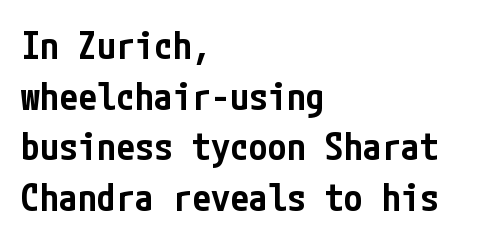
{"serif": "no", "italic": "no", "bold": "semi", "weight": "semibold", "width": "condensed", "stroke_contrast": "low", "x_height": "medium", "underline": "no", "align": "left", "line_spacing": "normal", "line_spacing_ratio": 1.33, "letter_spacing": "normal", "letter_spacing_em": 0.0, "glyph_px": 38}
